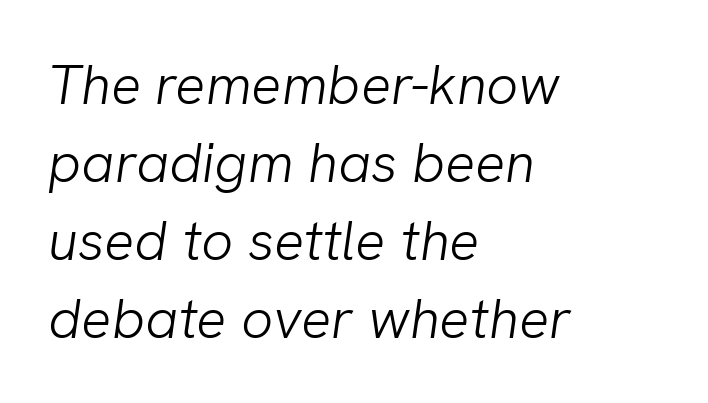
{"serif": "no", "bold": "no", "weight": "light", "width": "normal", "stroke_contrast": "low", "x_height": "medium", "monospaced": "no", "underline": "no", "align": "left", "line_spacing": "normal", "line_spacing_ratio": 1.39, "letter_spacing": "normal", "letter_spacing_em": 0.0, "glyph_px": 56}
